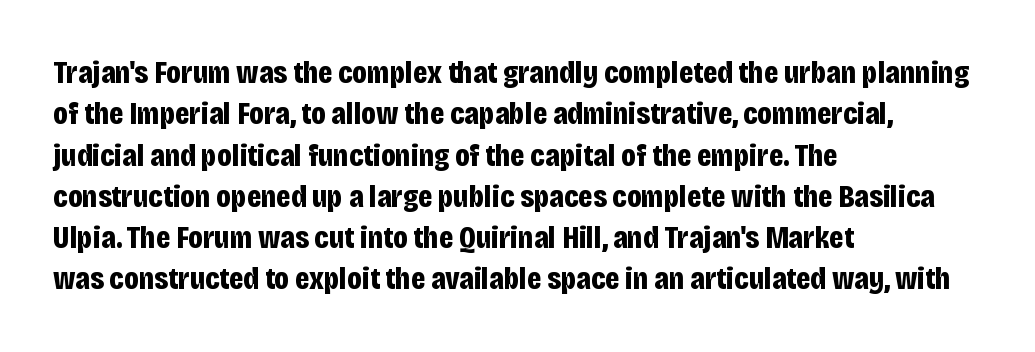
{"serif": "no", "italic": "no", "bold": "yes", "weight": "bold", "width": "condensed", "stroke_contrast": "low", "x_height": "large", "monospaced": "no", "underline": "no", "align": "left", "line_spacing": "normal", "line_spacing_ratio": 1.29, "letter_spacing": "normal", "letter_spacing_em": 0.0, "glyph_px": 32}
